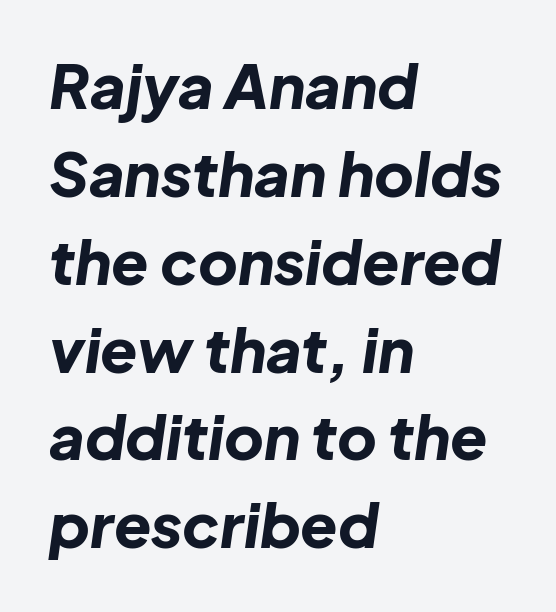
{"italic": "yes", "lean": "right", "slant_degrees": 8, "bold": "yes", "weight": "bold", "width": "normal", "stroke_contrast": "low", "x_height": "medium", "monospaced": "no", "underline": "no", "align": "left", "line_spacing": "normal", "line_spacing_ratio": 1.44, "letter_spacing": "normal", "letter_spacing_em": 0.0, "glyph_px": 61}
